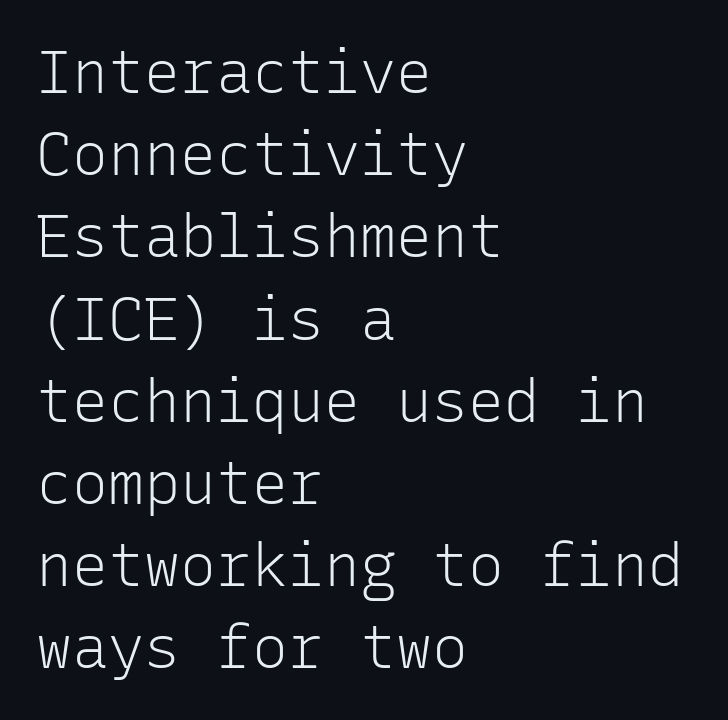
The image shows 60 px light sans-serif type, upright, monospaced; set left-aligned, normal line spacing (1.37x), normal letter spacing, not underlined; low stroke contrast and a medium x-height.
